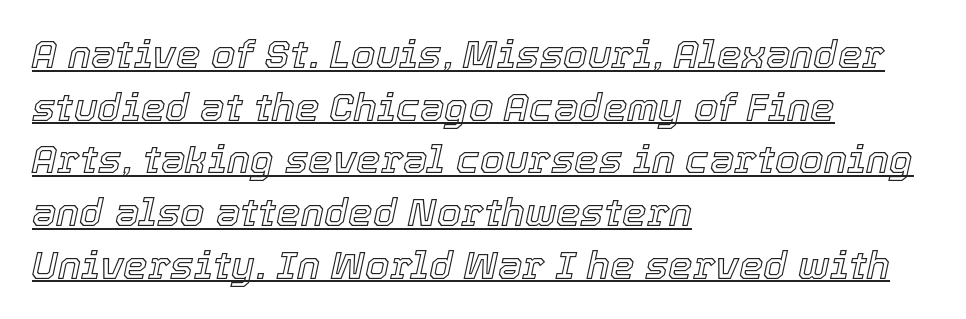
{"italic": "yes", "lean": "right", "slant_degrees": 12, "width": "normal", "x_height": "medium", "monospaced": "no", "underline": "yes", "align": "left", "line_spacing": "normal", "line_spacing_ratio": 1.35, "letter_spacing": "normal", "letter_spacing_em": 0.0, "glyph_px": 39}
